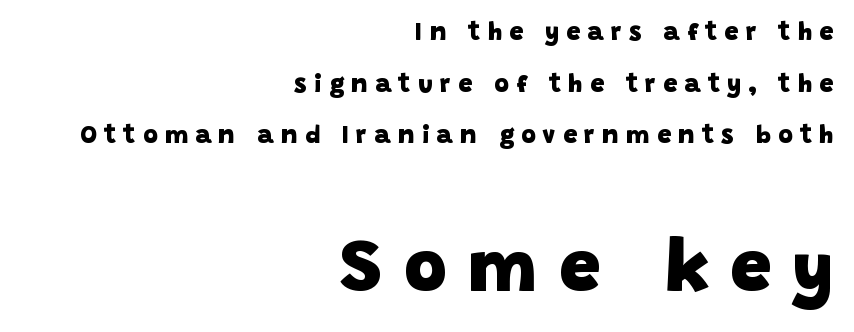
Q: Is the text bold? A: Yes.
Q: Is the typeface a serif or a sans-serif typeface? A: Sans-serif.
Q: Is the text underlined? A: No.
Q: How is the paragraph aligned? A: Right-aligned.
Q: Is the spacing between letters normal or unusually wide? A: Unusually wide.
Q: Is the spacing between lines tight, normal or loose? A: Loose.
Q: Which block of text is set in a larger size, the first (top) or the second (bottom)? A: The second (bottom) one.
Q: Width (condensed, normal, or wide)? A: Normal.
Q: Stroke contrast? A: Low.
Q: x-height? A: Large.
Q: Monospaced? A: No.
